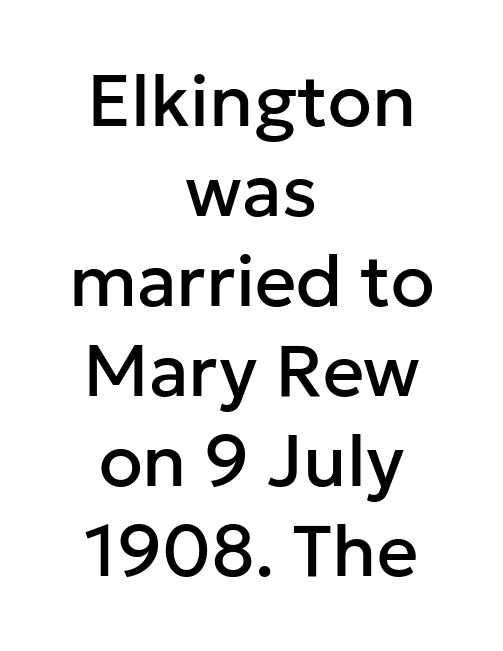
The image shows 72 px sans-serif type, upright; set centered, normal line spacing (1.25x), normal letter spacing, not underlined; low stroke contrast and a medium x-height.
